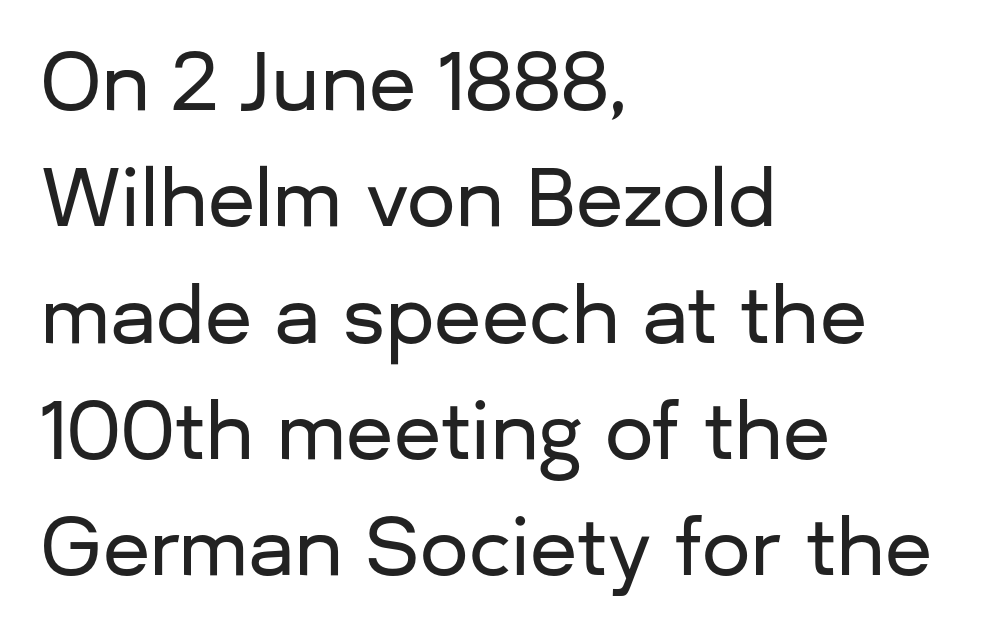
{"serif": "no", "italic": "no", "width": "normal", "stroke_contrast": "low", "x_height": "medium", "monospaced": "no", "underline": "no", "align": "left", "line_spacing": "normal", "line_spacing_ratio": 1.51, "letter_spacing": "normal", "letter_spacing_em": 0.0, "glyph_px": 77}
